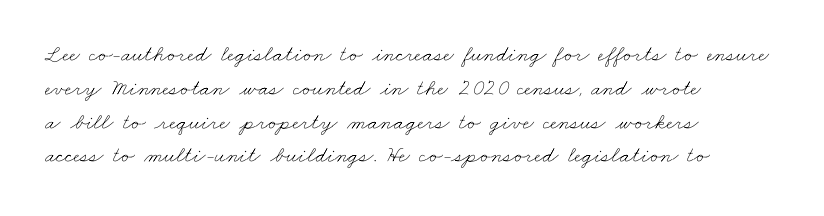
The zone under the glyphs is completely vacant. These lines keep a tight, regular rhythm from letter to letter. The cut favours lightness, reaching ordinary text weight at its darkest. These lines stack with their left ends in a neat column.
